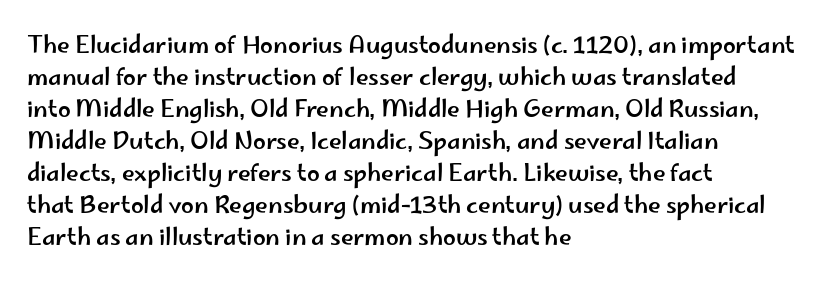
{"italic": "no", "underline": "no", "align": "left", "line_spacing": "normal", "line_spacing_ratio": 1.39, "letter_spacing": "normal", "letter_spacing_em": 0.0, "glyph_px": 23}
